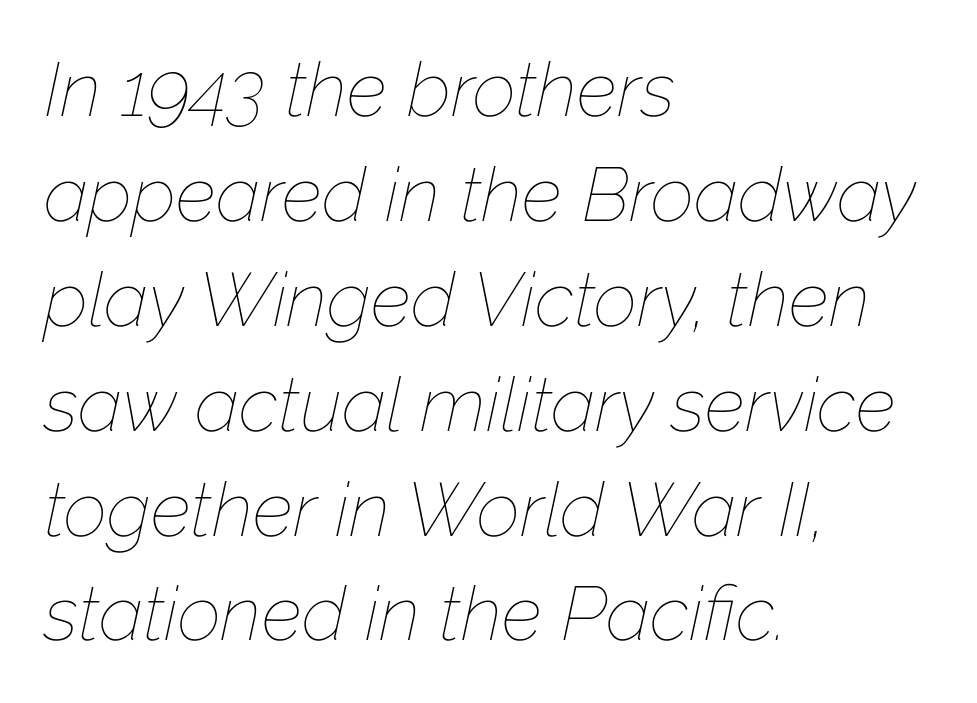
Q: Is the text bold? A: No.
Q: Is the text italic (slanted)? A: Yes, it leans right by about 12 degrees.
Q: Is the text underlined? A: No.
Q: How is the paragraph aligned? A: Left-aligned.
Q: Is the spacing between letters normal or unusually wide? A: Normal.
Q: Is the spacing between lines tight, normal or loose? A: Normal.
Q: Width (condensed, normal, or wide)? A: Normal.
Q: Stroke contrast? A: Low.
Q: x-height? A: Medium.
Q: Monospaced? A: No.
